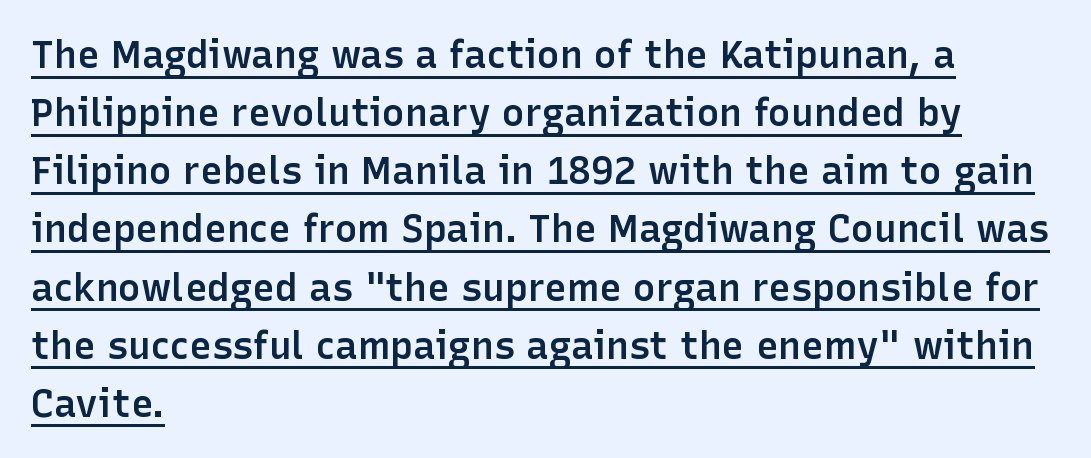
The image shows 38 px semibold sans-serif type, upright; set left-aligned, normal line spacing (1.53x), normal letter spacing, underlined; low stroke contrast and a medium x-height.
